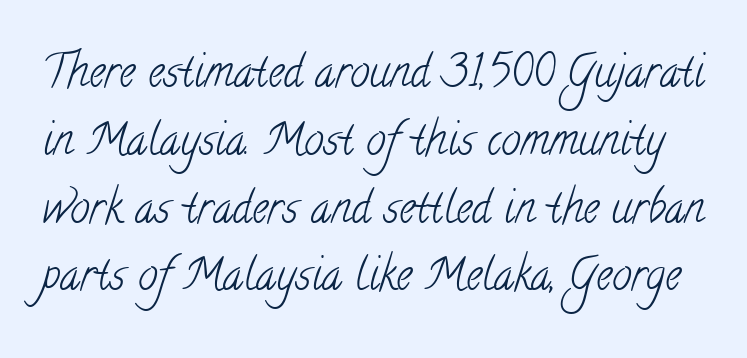
The image shows 44 px light, condensed serif type; set normal line spacing (1.54x), normal letter spacing, not underlined; low stroke contrast and a small x-height.
